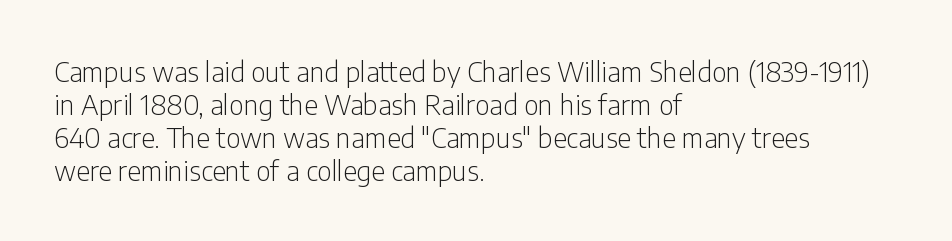
The image shows 27 px text type, upright; set left-aligned, line spacing 1.22x, normal letter spacing, not underlined.
